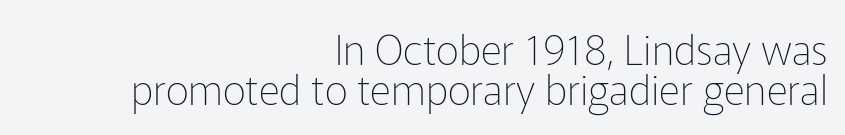
The image shows 41 px thin sans-serif type, upright; set right-aligned, tight line spacing (0.98x), normal letter spacing, not underlined; low stroke contrast and a medium x-height.
